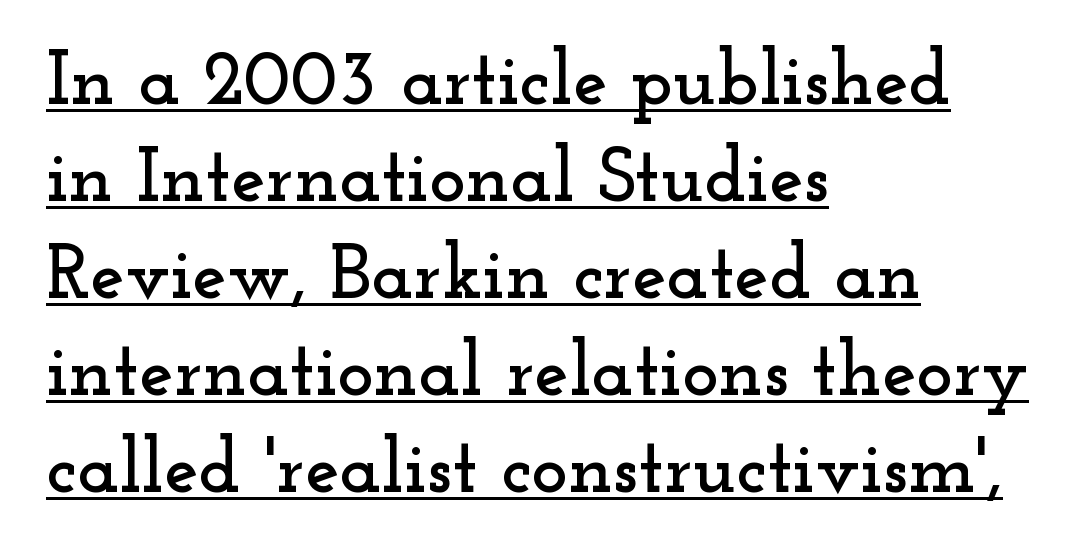
{"serif": "yes", "italic": "no", "width": "wide", "stroke_contrast": "low", "x_height": "small", "monospaced": "no", "underline": "yes", "align": "left", "line_spacing": "normal", "line_spacing_ratio": 1.26, "letter_spacing": "normal", "letter_spacing_em": 0.0, "glyph_px": 77}
